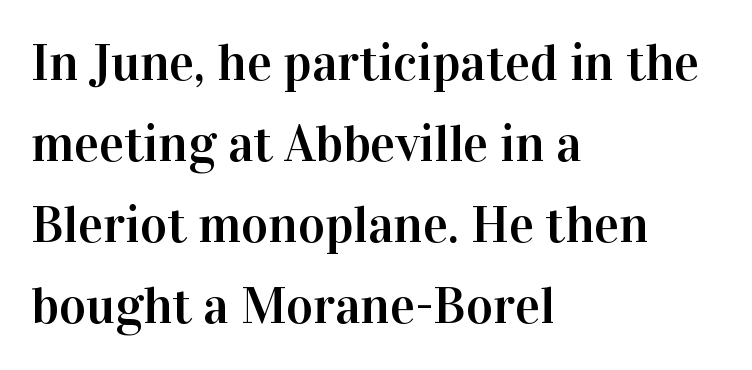
The image shows 52 px serif type, upright; set left-aligned, normal line spacing (1.56x), normal letter spacing, not underlined; high stroke contrast and a medium x-height.
